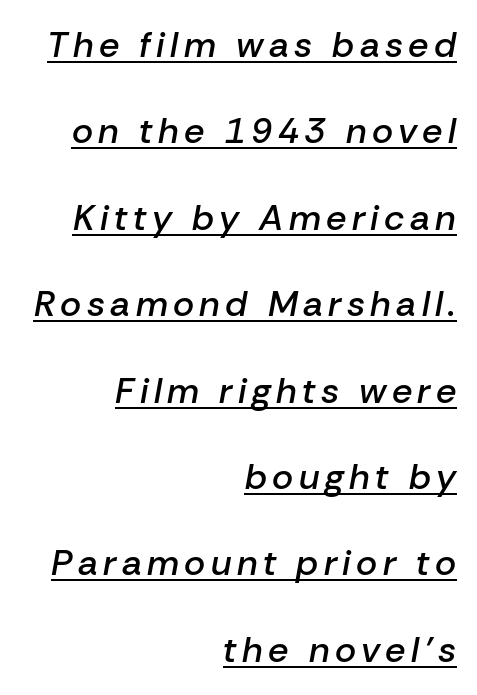
The image shows 36 px semibold type, italic (leaning right); set right-aligned, loose line spacing (2.4x), underlined; low stroke contrast and a medium x-height.
